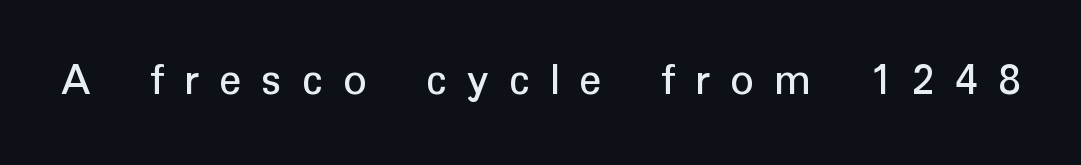
Q: Is the text italic (slanted)? A: No, it is upright.
Q: Is the typeface a serif or a sans-serif typeface? A: Sans-serif.
Q: Is the text underlined? A: No.
Q: Is the spacing between letters normal or unusually wide? A: Unusually wide.
Q: Width (condensed, normal, or wide)? A: Normal.
Q: Stroke contrast? A: Low.
Q: x-height? A: Medium.
Q: Monospaced? A: No.
